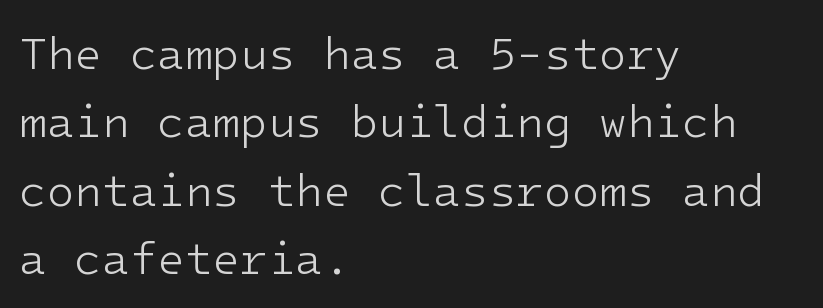
{"serif": "no", "italic": "no", "bold": "no", "weight": "light", "width": "normal", "stroke_contrast": "low", "x_height": "medium", "underline": "no", "align": "left", "line_spacing": "normal", "line_spacing_ratio": 1.52, "letter_spacing": "normal", "letter_spacing_em": 0.0, "glyph_px": 45}
